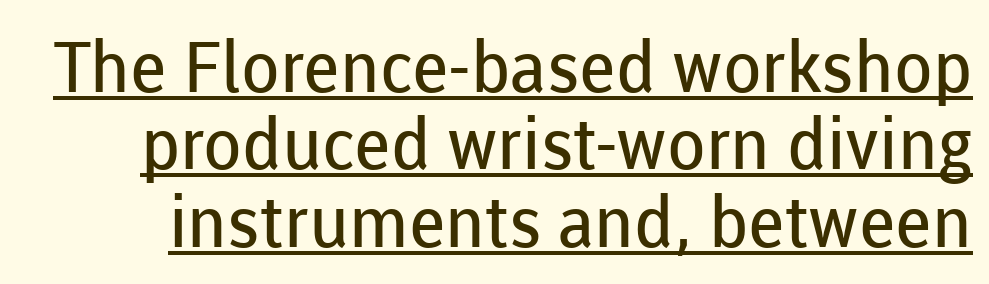
How would I describe the line gaps? Narrow and economical. Do the letters lean? They stand straight. Ink coverage per letter is moderate at most. The rendering shows plain stroke endings on the letterforms — a sans-serif design. Varying glyph widths throughout — classic text-font behaviour. Underlined type.
